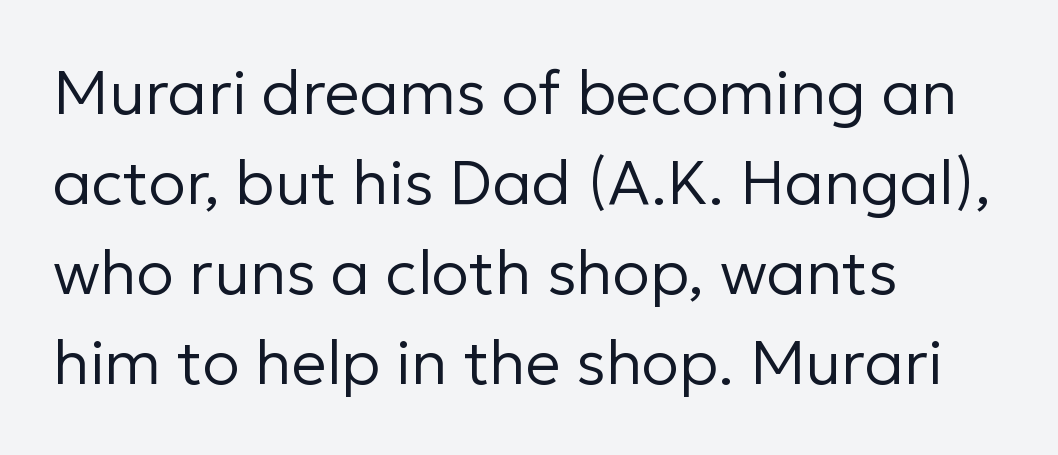
Q: Is the text bold? A: No.
Q: Is the text italic (slanted)? A: No, it is upright.
Q: Is the typeface a serif or a sans-serif typeface? A: Sans-serif.
Q: Is the text underlined? A: No.
Q: How is the paragraph aligned? A: Left-aligned.
Q: Is the spacing between letters normal or unusually wide? A: Normal.
Q: Is the spacing between lines tight, normal or loose? A: Normal.
Q: Width (condensed, normal, or wide)? A: Normal.
Q: Stroke contrast? A: Low.
Q: x-height? A: Medium.
Q: Monospaced? A: No.
